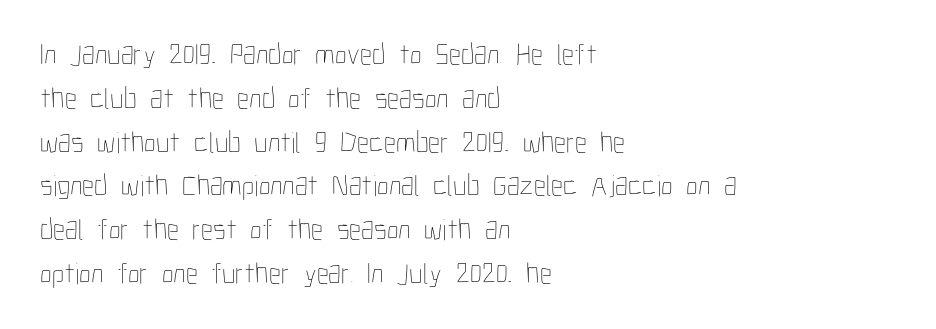
Q: Is the text bold? A: No.
Q: Is the text italic (slanted)? A: No, it is upright.
Q: Is the text underlined? A: No.
Q: How is the paragraph aligned? A: Left-aligned.
Q: Is the spacing between letters normal or unusually wide? A: Normal.
Q: Is the spacing between lines tight, normal or loose? A: Normal.
Q: Width (condensed, normal, or wide)? A: Condensed.
Q: Stroke contrast? A: Low.
Q: x-height? A: Medium.
Q: Monospaced? A: No.
